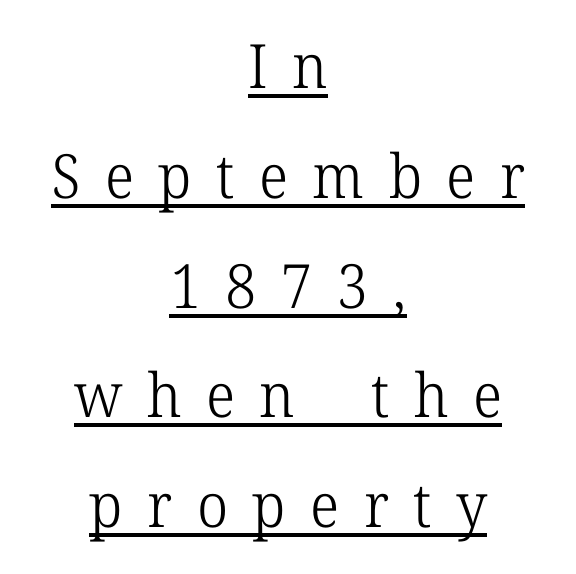
{"serif": "yes", "italic": "no", "bold": "no", "weight": "light", "width": "normal", "stroke_contrast": "low", "x_height": "medium", "monospaced": "no", "underline": "yes", "align": "center", "line_spacing_ratio": 1.8, "letter_spacing": "wide", "letter_spacing_em": 0.4, "glyph_px": 61}
